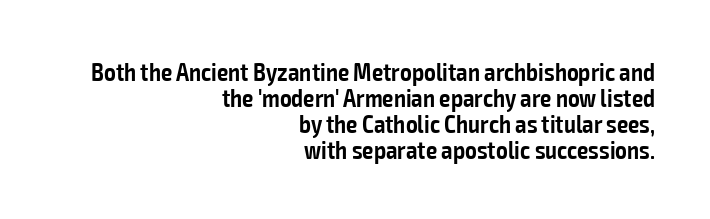
{"italic": "no", "bold": "semi", "underline": "no", "align": "right", "line_spacing": "tight", "line_spacing_ratio": 1.04, "letter_spacing": "normal", "letter_spacing_em": 0.0, "glyph_px": 25}
